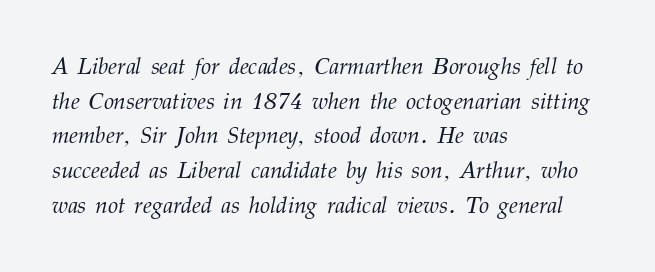
Q: Is the text bold? A: No.
Q: Is the text italic (slanted)? A: Yes, it leans right by about 12 degrees.
Q: Is the text underlined? A: No.
Q: How is the paragraph aligned? A: Left-aligned.
Q: Is the spacing between letters normal or unusually wide? A: Normal.
Q: Is the spacing between lines tight, normal or loose? A: Normal.
